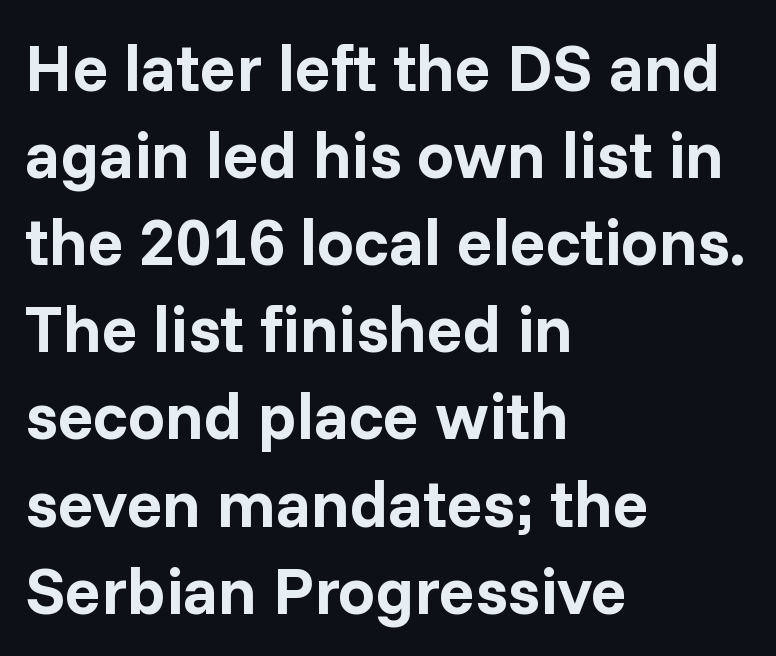
The image shows 66 px bold sans-serif type, upright; set left-aligned, normal line spacing (1.32x), normal letter spacing, not underlined; low stroke contrast and a medium x-height.
